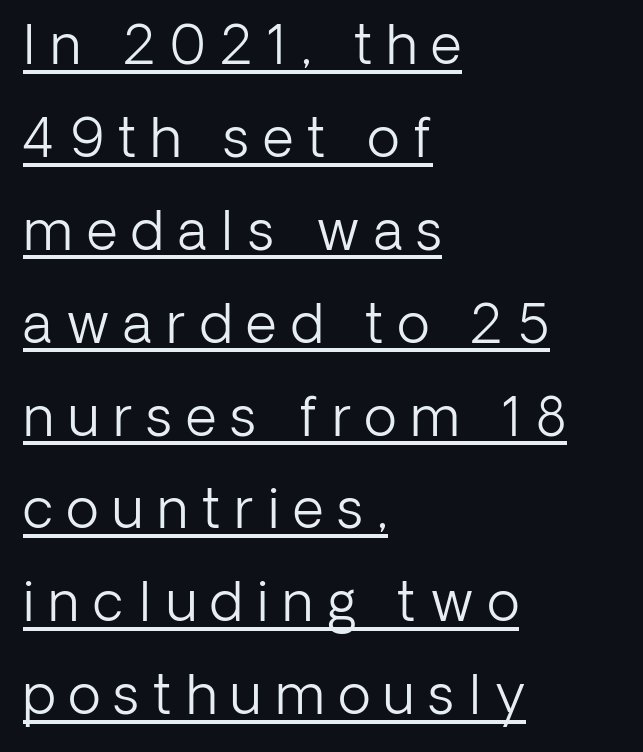
The image shows 54 px light sans-serif type, upright; set left-aligned, line spacing 1.72x, unusually wide letter spacing (+0.26 em), underlined; low stroke contrast and a medium x-height.
